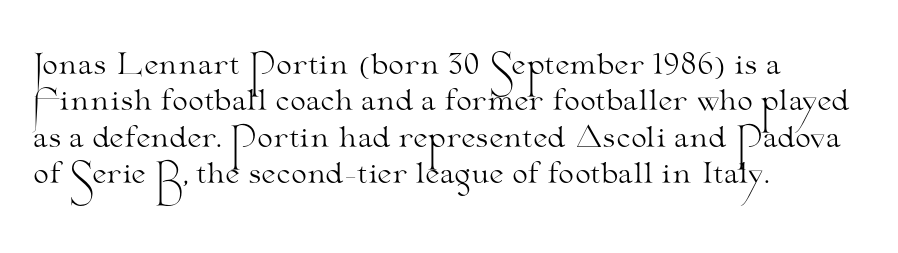
The image shows 28 px light, wide serif type, upright; set left-aligned, normal line spacing (1.3x), normal letter spacing, not underlined; medium stroke contrast and a small x-height.
